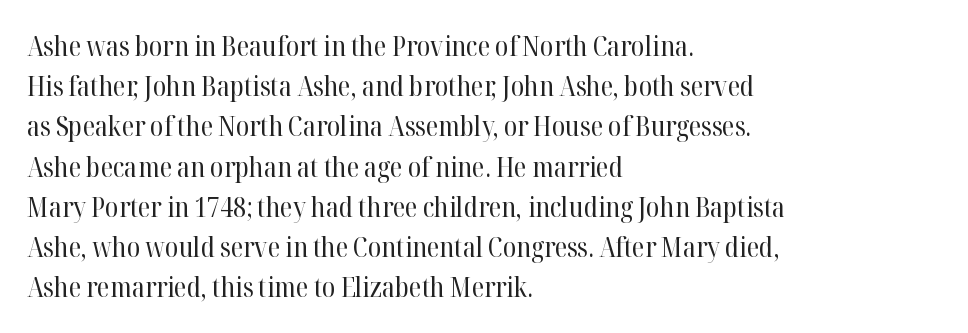
The paragraph shown leans on its left margin. Has an underline been added? It has not. The font's upright variant was chosen for this text. The cut favours lightness, reaching ordinary text weight at its darkest.
